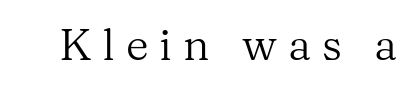
The image shows 44 px regular-weight serif type, upright; set unusually wide letter spacing (+0.25 em), not underlined; medium stroke contrast and a medium x-height.
